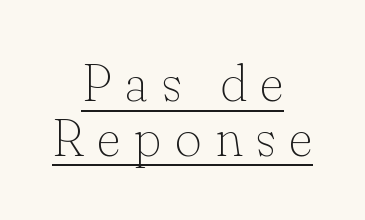
Q: Is the text bold? A: No.
Q: Is the text italic (slanted)? A: No, it is upright.
Q: Is the typeface a serif or a sans-serif typeface? A: Serif.
Q: Is the text underlined? A: Yes.
Q: How is the paragraph aligned? A: Centered.
Q: Is the spacing between letters normal or unusually wide? A: Unusually wide.
Q: Is the spacing between lines tight, normal or loose? A: Tight.
Q: Width (condensed, normal, or wide)? A: Normal.
Q: Stroke contrast? A: Low.
Q: x-height? A: Small.
Q: Monospaced? A: No.
